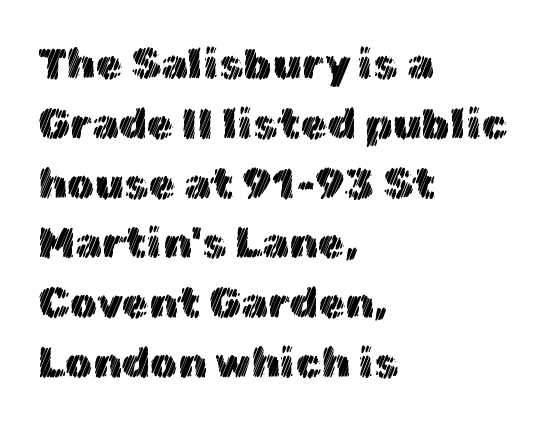
{"italic": "no", "width": "normal", "x_height": "medium", "monospaced": "no", "underline": "no", "align": "left", "line_spacing": "normal", "line_spacing_ratio": 1.39, "letter_spacing": "normal", "letter_spacing_em": 0.0, "glyph_px": 43}
